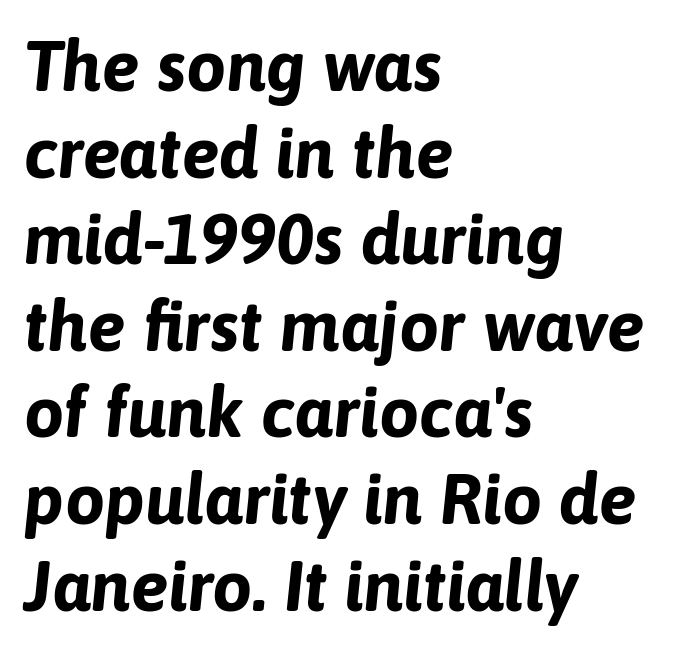
The passage shown is typed in a proportional face where columns would drift. The rag falls on the right side of this text block. Notice how thick the strokes are: this is what a full bold looks like. Inter-character spacing is left at the font's built-in metrics. You can tell it's italic because the verticals aren't actually vertical. The glyphs are unaccompanied by any horizontal stroke below them.
